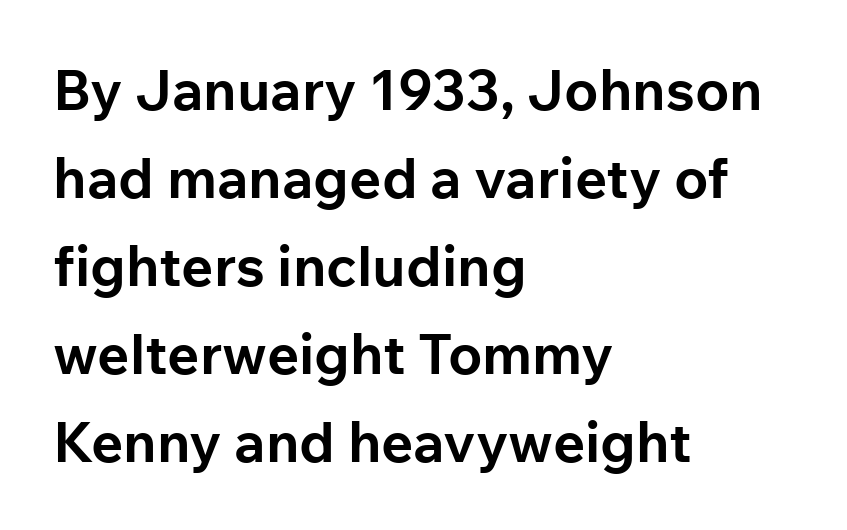
{"serif": "no", "italic": "no", "bold": "yes", "weight": "bold", "width": "normal", "stroke_contrast": "low", "x_height": "medium", "monospaced": "no", "underline": "no", "align": "left", "line_spacing": "normal", "line_spacing_ratio": 1.57, "letter_spacing": "normal", "letter_spacing_em": 0.0, "glyph_px": 56}
